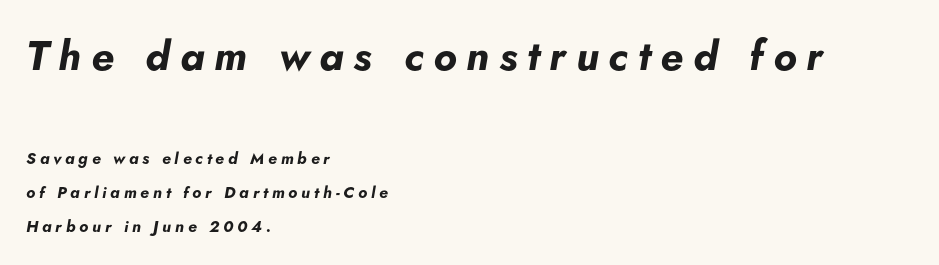
Q: Is the text bold? A: Yes.
Q: Is the text italic (slanted)? A: Yes, it leans right by about 5 degrees.
Q: Is the text underlined? A: No.
Q: How is the paragraph aligned? A: Left-aligned.
Q: Is the spacing between letters normal or unusually wide? A: Unusually wide.
Q: Is the spacing between lines tight, normal or loose? A: Loose.
Q: Which block of text is set in a larger size, the first (top) or the second (bottom)? A: The first (top) one.
Q: Width (condensed, normal, or wide)? A: Normal.
Q: Stroke contrast? A: Low.
Q: x-height? A: Small.
Q: Monospaced? A: No.
